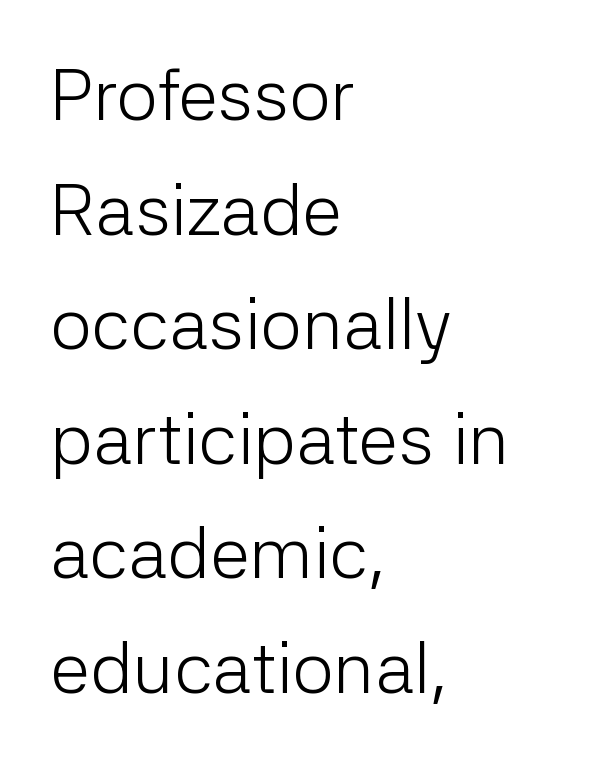
Q: Is the text bold? A: No.
Q: Is the text italic (slanted)? A: No, it is upright.
Q: Is the typeface a serif or a sans-serif typeface? A: Sans-serif.
Q: Is the text underlined? A: No.
Q: How is the paragraph aligned? A: Left-aligned.
Q: Is the spacing between letters normal or unusually wide? A: Normal.
Q: Is the spacing between lines tight, normal or loose? A: Normal.
Q: Width (condensed, normal, or wide)? A: Normal.
Q: Stroke contrast? A: Low.
Q: x-height? A: Medium.
Q: Monospaced? A: No.
